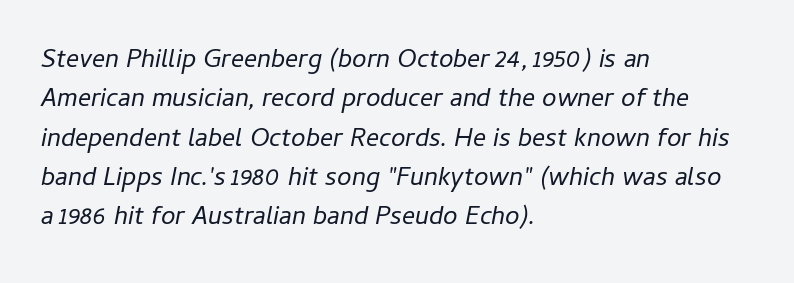
Q: Is the text bold? A: No.
Q: Is the text italic (slanted)? A: Yes, it leans right by about 11 degrees.
Q: Is the text underlined? A: No.
Q: How is the paragraph aligned? A: Left-aligned.
Q: Is the spacing between letters normal or unusually wide? A: Normal.
Q: Is the spacing between lines tight, normal or loose? A: Normal.
